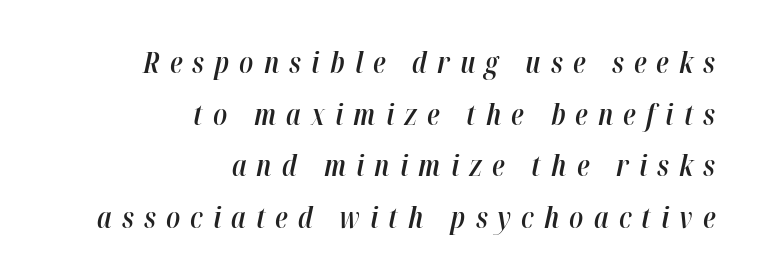
Typeset ragged left — the right edge is the straight one. The horizontal fit of the characters is loose and conspicuously gappy. The face used here is a semibold: visibly heavier than regular, lighter than bold. Rule under the text: the space is simply empty. This sample has the flowing, uneven cadence of proportional lettering. Style check: oblique.
